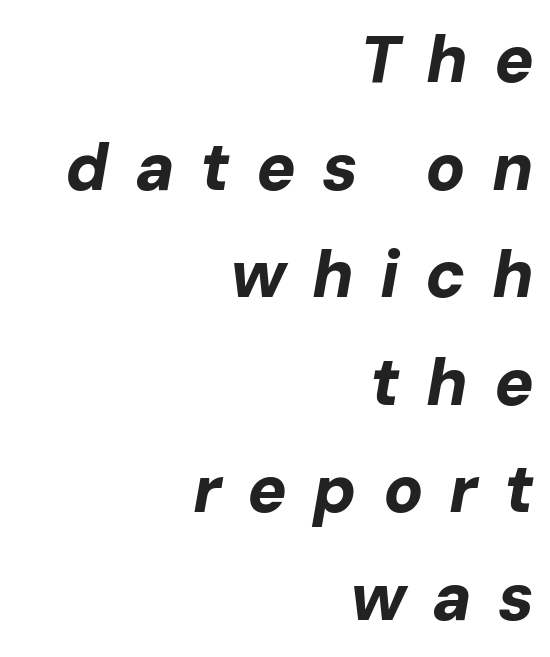
The image shows 66 px bold type, italic (leaning right); set right-aligned, normal line spacing (1.63x), unusually wide letter spacing (+0.39 em), not underlined; low stroke contrast and a medium x-height.
